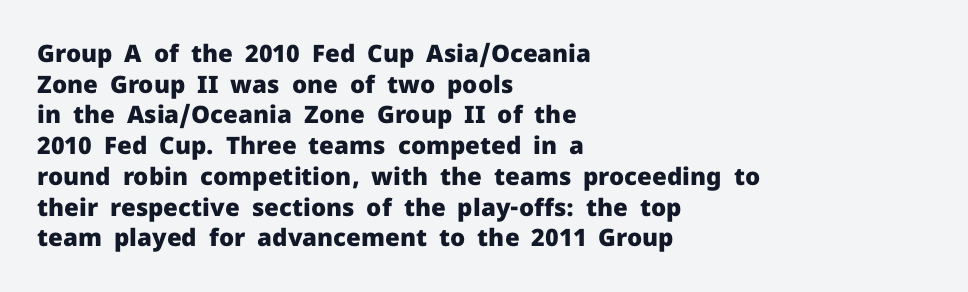
Summary of weight: heavy, a full bold. Tracking value appears to be zero — textbook default spacing. No italicization has been applied; the sample stays upright. The words here are not underlined. A normal amount of white space separates one row of letters from the next.
